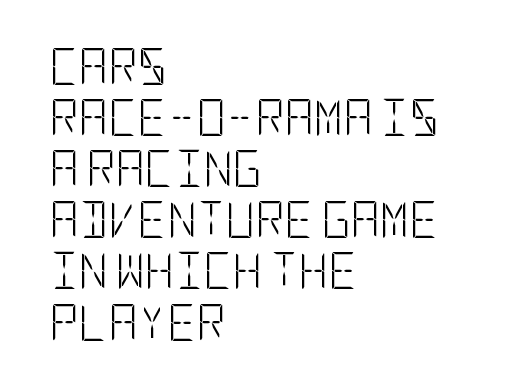
Q: Is the text bold? A: No.
Q: Is the text italic (slanted)? A: No, it is upright.
Q: Is the typeface a serif or a sans-serif typeface? A: Sans-serif.
Q: Is the text underlined? A: No.
Q: How is the paragraph aligned? A: Left-aligned.
Q: Is the spacing between letters normal or unusually wide? A: Normal.
Q: Is the spacing between lines tight, normal or loose? A: Normal.
Q: Width (condensed, normal, or wide)? A: Condensed.
Q: Stroke contrast? A: Low.
Q: x-height? A: Large.
